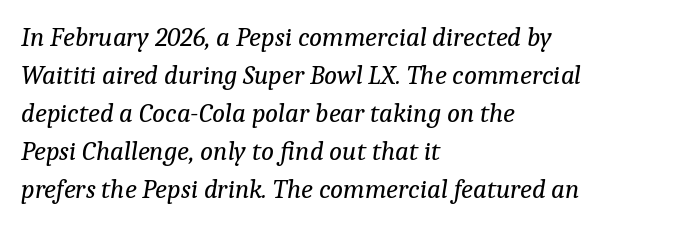
The image shows 27 px text type, italic (leaning right); set left-aligned, normal line spacing (1.41x), normal letter spacing, not underlined.
